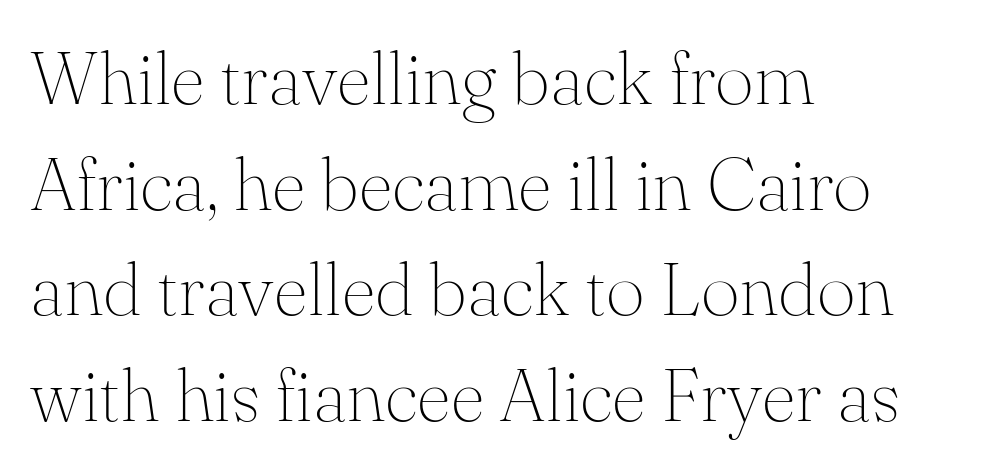
{"serif": "yes", "italic": "no", "bold": "no", "weight": "thin", "width": "normal", "stroke_contrast": "medium", "x_height": "small", "monospaced": "no", "underline": "no", "align": "left", "line_spacing": "normal", "line_spacing_ratio": 1.41, "letter_spacing": "normal", "letter_spacing_em": 0.0, "glyph_px": 75}
